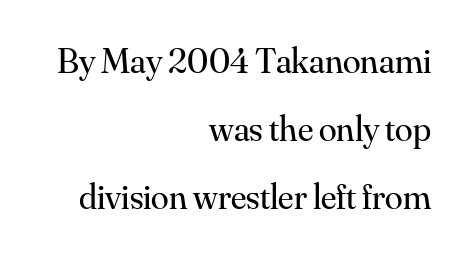
The font is comparable to plain body text, perhaps lighter. Letterform terminals end in serifs throughout the passage. Is the block centered? No — it sits flush against the right margin. These lines keep a tight, regular rhythm from letter to letter. Has an underline been added? It has not. Posture: upright roman.
